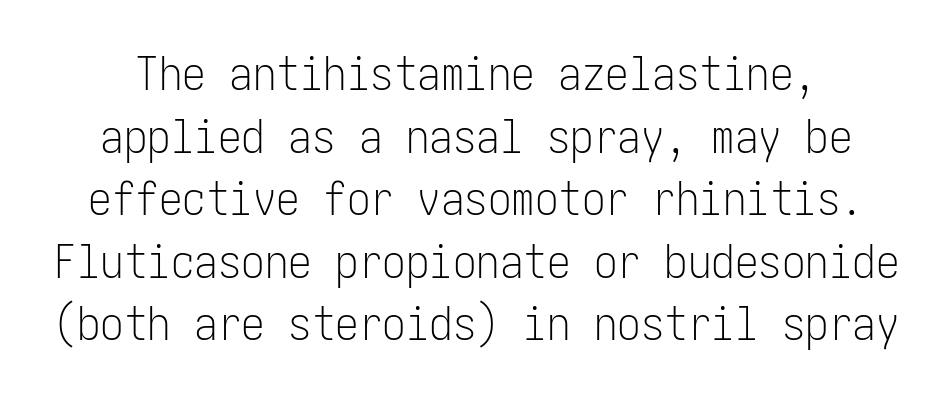
The image shows 47 px light, condensed sans-serif type, upright; set normal line spacing (1.33x), normal letter spacing, not underlined; low stroke contrast and a medium x-height.
